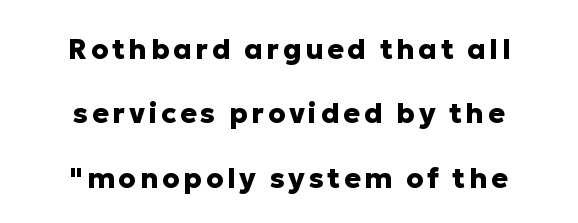
{"serif": "no", "italic": "no", "bold": "yes", "weight": "heavy", "width": "normal", "stroke_contrast": "low", "x_height": "medium", "monospaced": "no", "underline": "no", "align": "center", "line_spacing": "loose", "line_spacing_ratio": 2.3, "glyph_px": 28}
